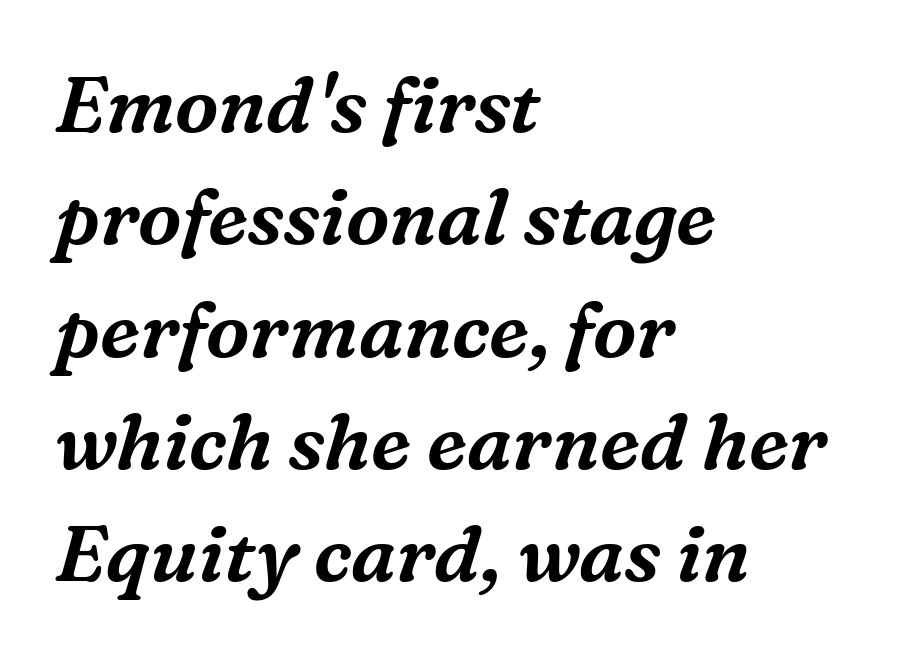
The image shows 78 px serif type, italic (leaning right); set left-aligned, normal line spacing (1.44x), normal letter spacing, not underlined; medium stroke contrast and a medium x-height.
